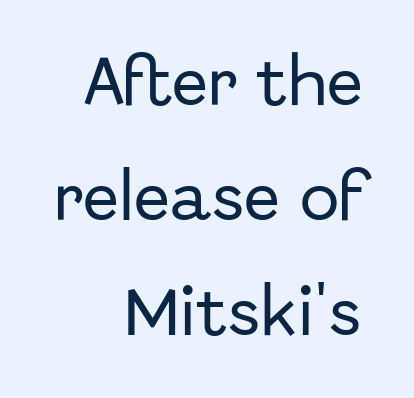
{"serif": "no", "italic": "no", "width": "normal", "stroke_contrast": "low", "x_height": "medium", "monospaced": "no", "underline": "no", "align": "right", "line_spacing": "loose", "line_spacing_ratio": 2.17, "letter_spacing": "normal", "letter_spacing_em": 0.0, "glyph_px": 53}
